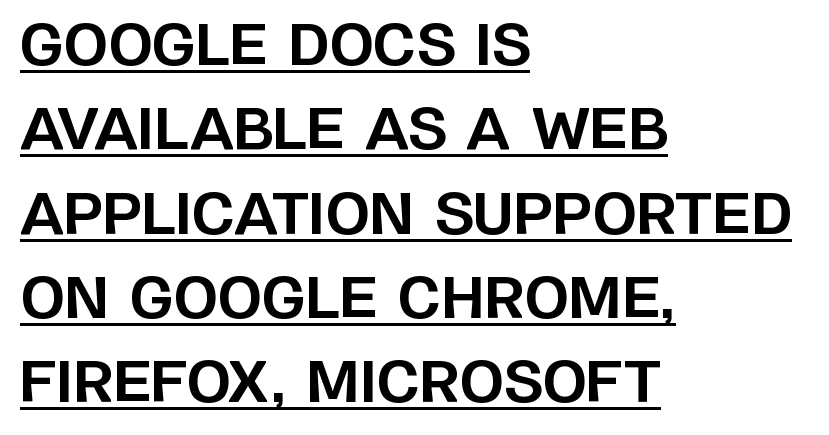
{"serif": "no", "italic": "no", "bold": "yes", "weight": "bold", "width": "normal", "stroke_contrast": "low", "x_height": "large", "monospaced": "no", "underline": "yes", "align": "left", "line_spacing": "normal", "line_spacing_ratio": 1.48, "letter_spacing": "normal", "letter_spacing_em": 0.0, "glyph_px": 57}
